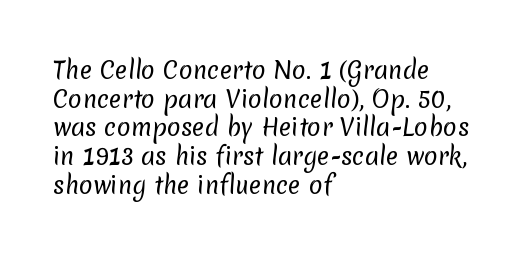
Is the stroke heavy? The answer is a plain regular-or-lighter. The lines in this sample share a left origin and differ only in where they stop. Is there much room between lines? A standard amount, neither cramped nor airy. Compared with typical body copy, the letter spacing here is the same.
